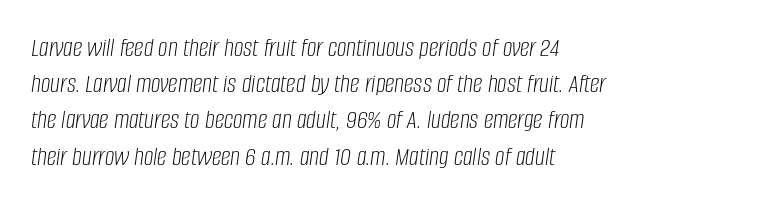
The image shows 27 px text type, italic (leaning right); set left-aligned, normal line spacing (1.34x), normal letter spacing, not underlined.
